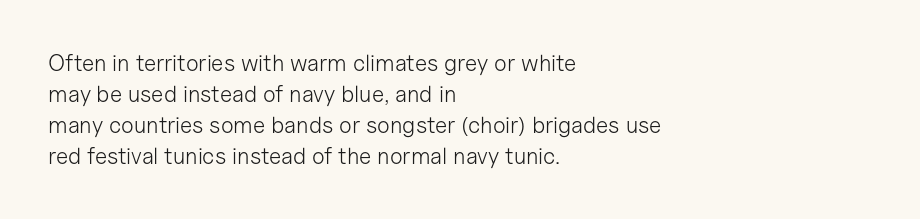
The image shows 23 px text type, upright; set left-aligned, normal line spacing (1.35x), normal letter spacing, not underlined.
